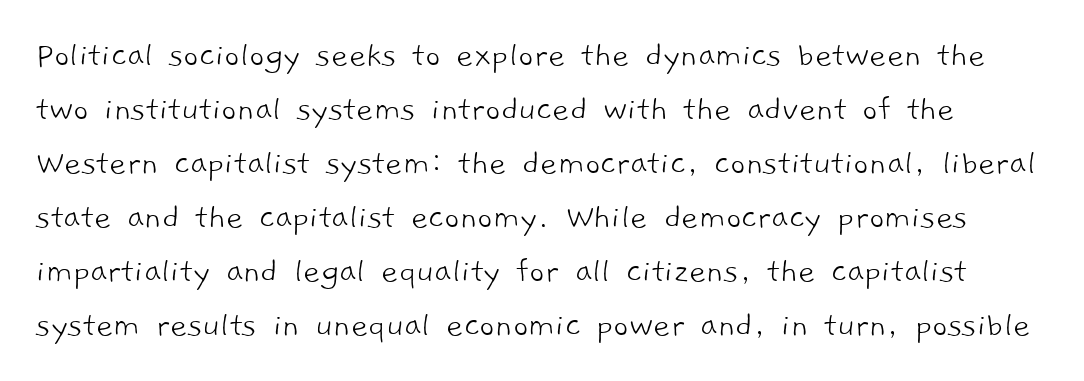
{"serif": "no", "bold": "no", "weight": "light", "width": "normal", "stroke_contrast": "low", "x_height": "medium", "monospaced": "no", "underline": "no", "line_spacing": "normal", "line_spacing_ratio": 1.46, "letter_spacing": "normal", "letter_spacing_em": 0.0, "glyph_px": 37}
